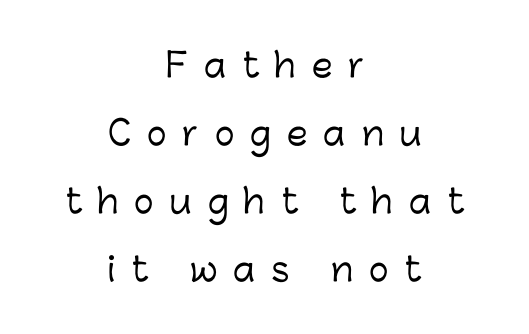
Q: Is the text italic (slanted)? A: No, it is upright.
Q: Is the typeface a serif or a sans-serif typeface? A: Sans-serif.
Q: Is the text underlined? A: No.
Q: How is the paragraph aligned? A: Centered.
Q: Is the spacing between letters normal or unusually wide? A: Unusually wide.
Q: Is the spacing between lines tight, normal or loose? A: Loose.
Q: Width (condensed, normal, or wide)? A: Normal.
Q: Stroke contrast? A: Low.
Q: x-height? A: Medium.
Q: Monospaced? A: No.
